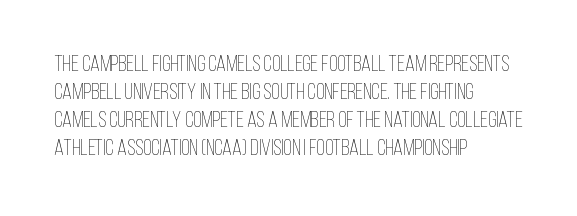
The image shows 22 px text type, upright; set left-aligned, normal line spacing (1.28x), normal letter spacing, not underlined.
